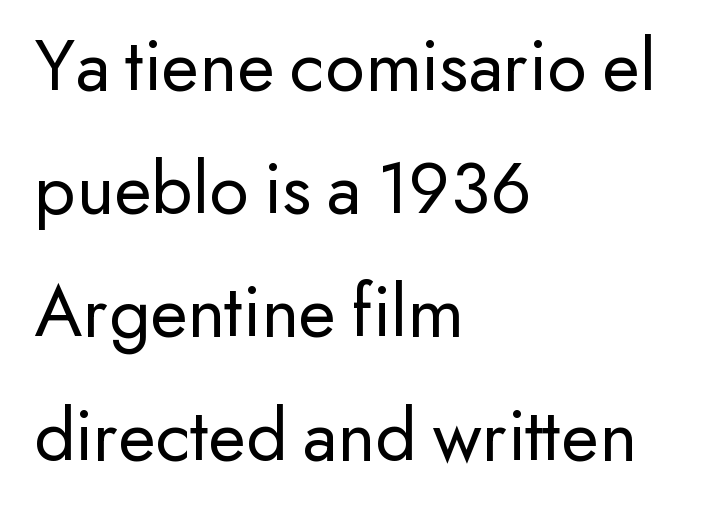
Q: Is the text bold? A: No.
Q: Is the text italic (slanted)? A: No, it is upright.
Q: Is the typeface a serif or a sans-serif typeface? A: Sans-serif.
Q: Is the text underlined? A: No.
Q: How is the paragraph aligned? A: Left-aligned.
Q: Is the spacing between letters normal or unusually wide? A: Normal.
Q: Is the spacing between lines tight, normal or loose? A: Normal.
Q: Width (condensed, normal, or wide)? A: Normal.
Q: Stroke contrast? A: Low.
Q: x-height? A: Small.
Q: Monospaced? A: No.
